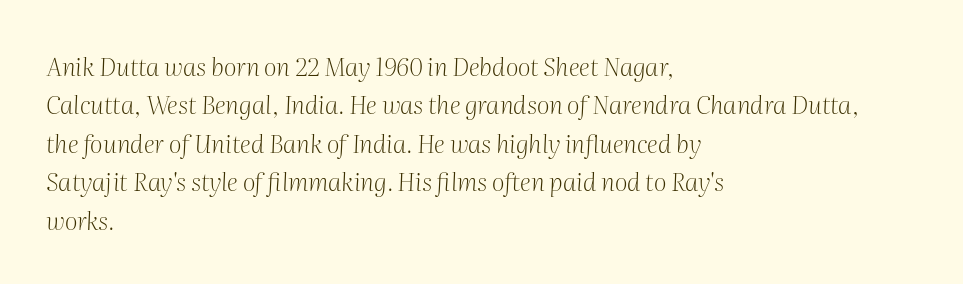
Q: Is the text bold? A: No.
Q: Is the text italic (slanted)? A: Yes, it leans right by about 2 degrees.
Q: Is the text underlined? A: No.
Q: How is the paragraph aligned? A: Left-aligned.
Q: Is the spacing between letters normal or unusually wide? A: Normal.
Q: Is the spacing between lines tight, normal or loose? A: Normal.
